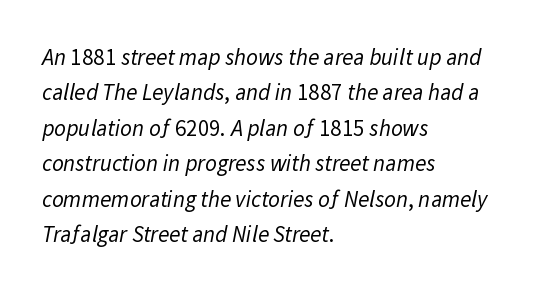
Q: Is the text bold? A: No.
Q: Is the text underlined? A: No.
Q: How is the paragraph aligned? A: Left-aligned.
Q: Is the spacing between letters normal or unusually wide? A: Normal.
Q: Is the spacing between lines tight, normal or loose? A: Normal.
